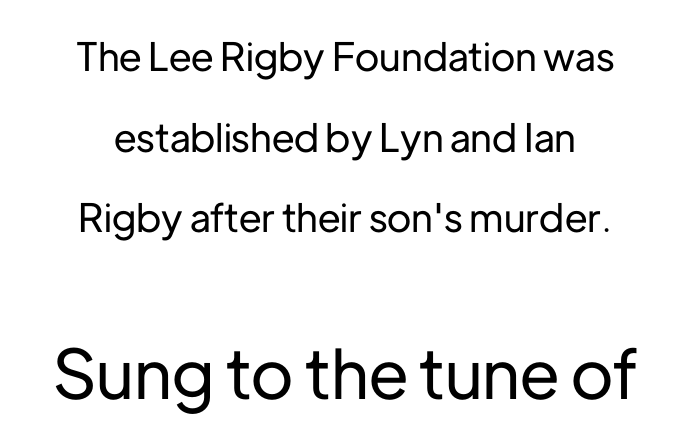
{"serif": "no", "italic": "no", "width": "normal", "stroke_contrast": "low", "x_height": "medium", "monospaced": "no", "underline": "no", "align": "center", "line_spacing": "loose", "line_spacing_ratio": 2.07, "letter_spacing": "normal", "letter_spacing_em": 0.0, "larger_block": "second", "size_ratio": 1.74, "glyph_px": 68}
